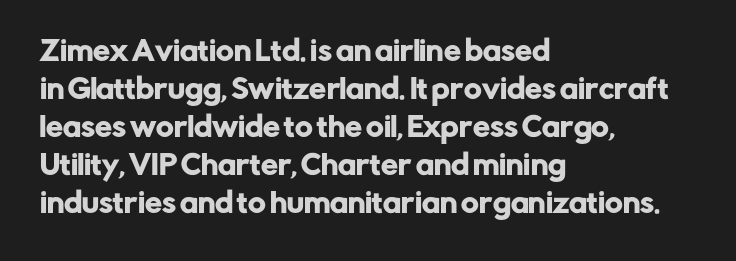
Every stem runs plumb, perpendicular to the baseline. No extra tracking has been applied to these lines. Students, observe: this is what conventionally led text looks like. The rendering anchors every line to the left-hand side. Just letters on the line, the space beneath them empty.
